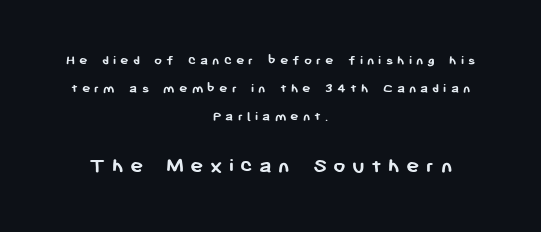
The image shows 22 px bold type, upright; set centered, loose line spacing (2.01x), unusually wide letter spacing (+0.29 em), not underlined; the second (bottom) block is 1.57x larger.
